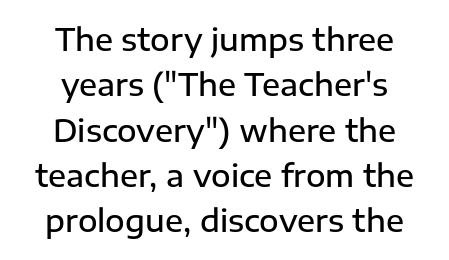
Plain, unruled lines of type. Weight check: semibold — heavier than regular, not quite bold. Where is the straight margin? There isn't one; the lines are centered. The text was rendered using a sans face with plain stroke endings. What's the leading like? Ordinary, nothing unusual.
